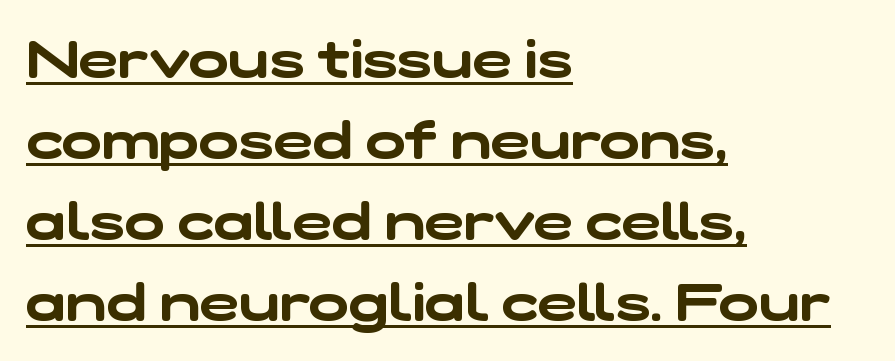
{"serif": "no", "width": "wide", "stroke_contrast": "low", "x_height": "medium", "monospaced": "no", "underline": "yes", "align": "left", "line_spacing": "normal", "line_spacing_ratio": 1.53, "letter_spacing": "normal", "letter_spacing_em": 0.0, "glyph_px": 53}
